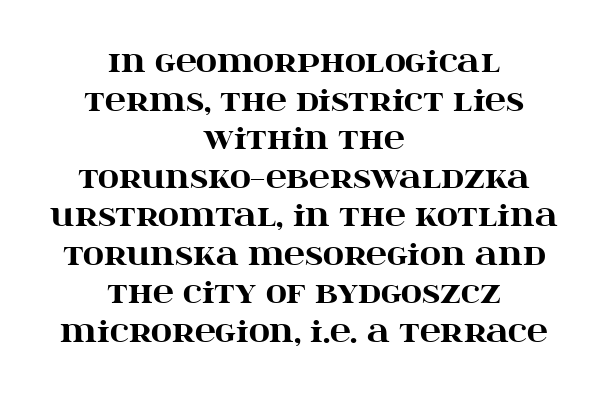
The typeface chosen for these lines features serifs. How are the letters spaced? Ordinarily, with no added tracking. Is the type bold? Yes — the strokes are clearly thick and heavy. A bare baseline throughout the passage. Posture: vertical.
